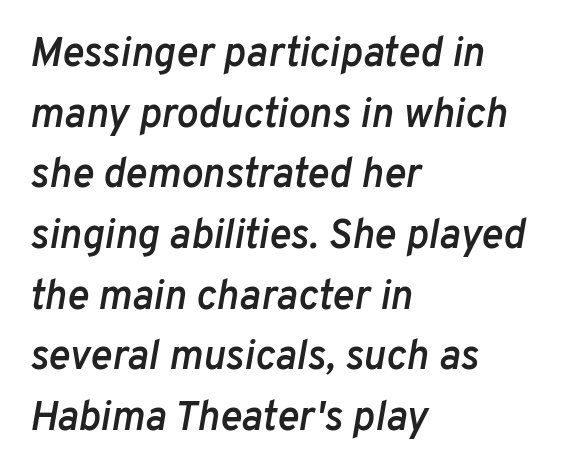
Q: Is the text bold? A: Semi-bold.
Q: Is the text italic (slanted)? A: Yes, it leans right by about 10 degrees.
Q: Is the text underlined? A: No.
Q: How is the paragraph aligned? A: Left-aligned.
Q: Is the spacing between letters normal or unusually wide? A: Normal.
Q: Is the spacing between lines tight, normal or loose? A: Normal.
Q: Width (condensed, normal, or wide)? A: Normal.
Q: Stroke contrast? A: Low.
Q: x-height? A: Medium.
Q: Monospaced? A: No.
